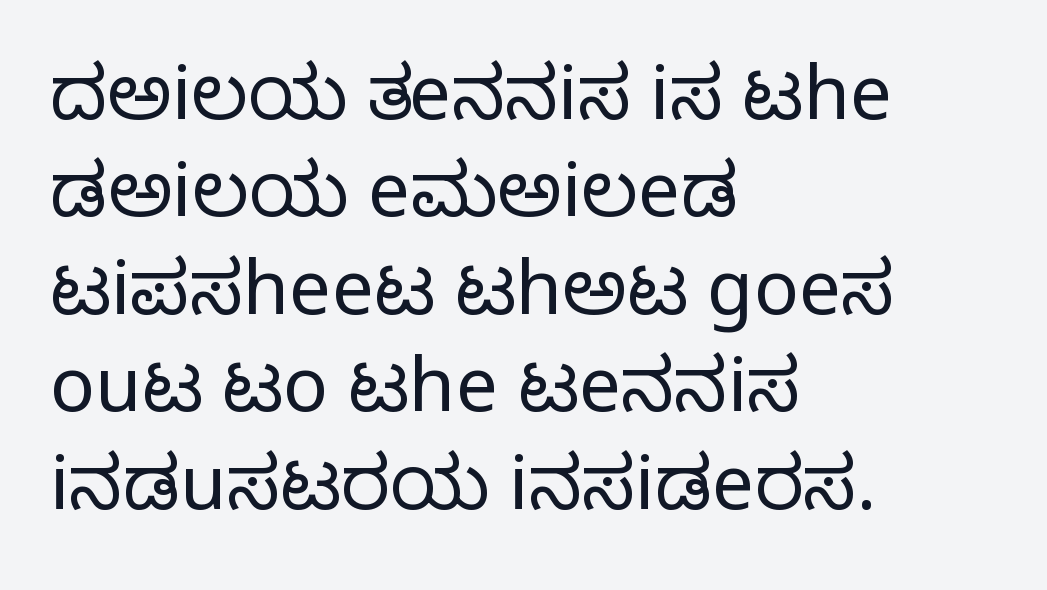
The image shows 75 px light sans-serif type, upright; set left-aligned, normal line spacing (1.3x), normal letter spacing, not underlined; low stroke contrast and a medium x-height.
